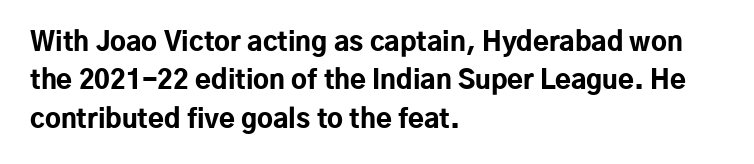
Q: Is the text bold? A: Yes.
Q: Is the text italic (slanted)? A: No, it is upright.
Q: Is the text underlined? A: No.
Q: How is the paragraph aligned? A: Left-aligned.
Q: Is the spacing between letters normal or unusually wide? A: Normal.
Q: Is the spacing between lines tight, normal or loose? A: Normal.
